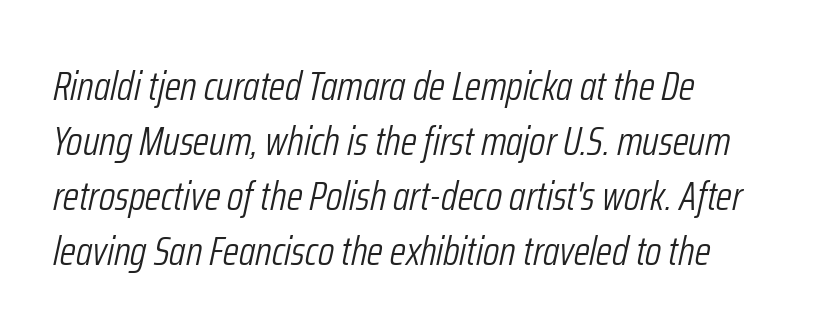
The image shows 41 px light, condensed type, italic (leaning right); set left-aligned, normal line spacing (1.34x), normal letter spacing, not underlined; low stroke contrast and a medium x-height.
